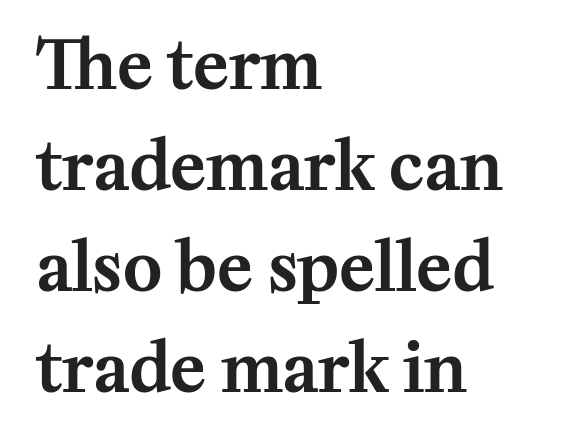
Q: Is the text italic (slanted)? A: No, it is upright.
Q: Is the typeface a serif or a sans-serif typeface? A: Serif.
Q: Is the text underlined? A: No.
Q: How is the paragraph aligned? A: Left-aligned.
Q: Is the spacing between letters normal or unusually wide? A: Normal.
Q: Is the spacing between lines tight, normal or loose? A: Normal.
Q: Width (condensed, normal, or wide)? A: Normal.
Q: Stroke contrast? A: Medium.
Q: x-height? A: Medium.
Q: Monospaced? A: No.
